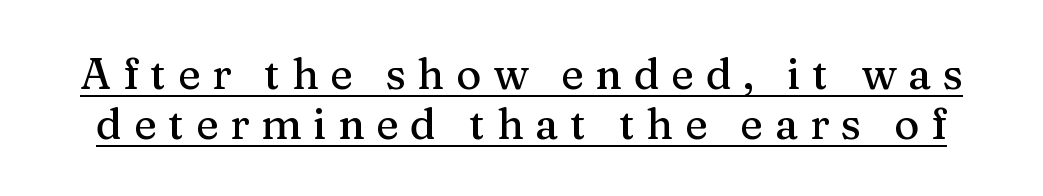
The letters are spread apart with noticeably loose tracking. The rendering uses natural spacing where letterforms have individual widths. Rendered with straight, roman letterforms. The passage shown is underscored from start to finish.
